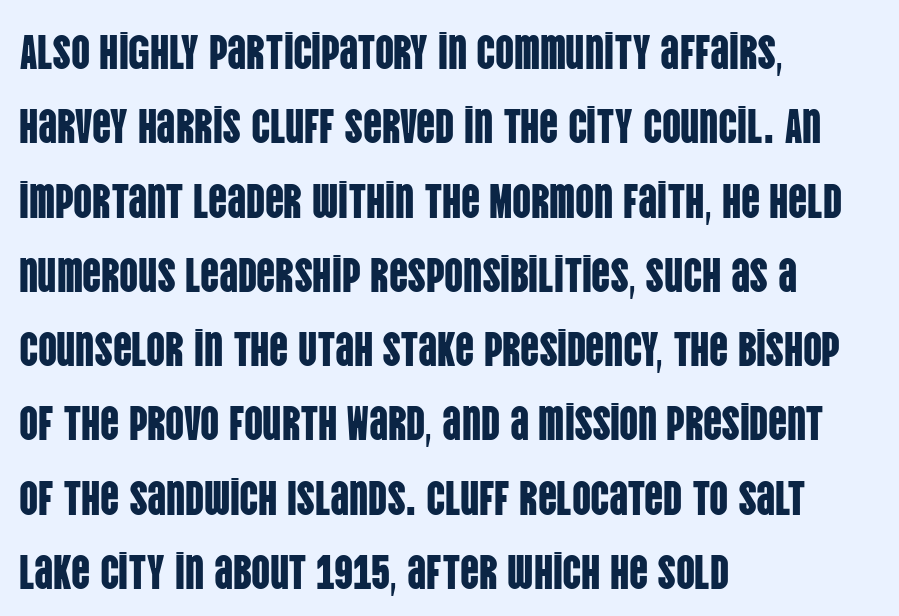
Q: Is the text italic (slanted)? A: No, it is upright.
Q: Is the typeface a serif or a sans-serif typeface? A: Sans-serif.
Q: Is the text underlined? A: No.
Q: How is the paragraph aligned? A: Left-aligned.
Q: Is the spacing between letters normal or unusually wide? A: Normal.
Q: Is the spacing between lines tight, normal or loose? A: Normal.
Q: Width (condensed, normal, or wide)? A: Condensed.
Q: Stroke contrast? A: Low.
Q: x-height? A: Large.
Q: Monospaced? A: No.
